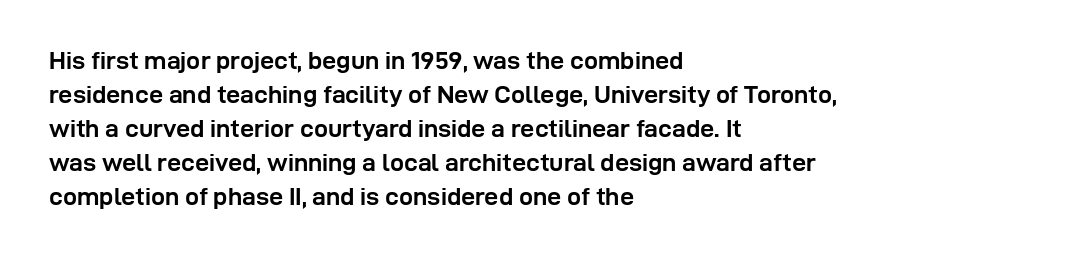
{"italic": "no", "bold": "yes", "underline": "no", "align": "left", "line_spacing": "normal", "line_spacing_ratio": 1.36, "letter_spacing": "normal", "letter_spacing_em": 0.0, "glyph_px": 25}
